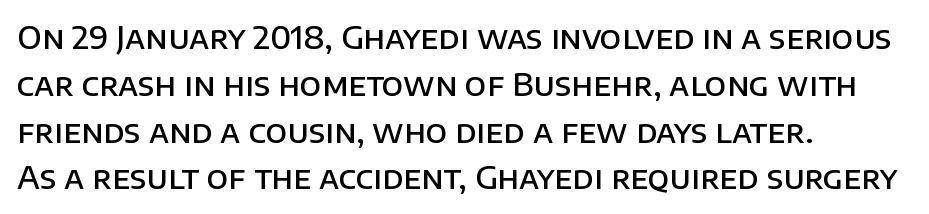
{"serif": "no", "italic": "no", "bold": "semi", "weight": "semibold", "width": "normal", "stroke_contrast": "low", "x_height": "large", "monospaced": "no", "underline": "no", "align": "left", "line_spacing": "normal", "line_spacing_ratio": 1.51, "letter_spacing": "normal", "letter_spacing_em": 0.0, "glyph_px": 31}
